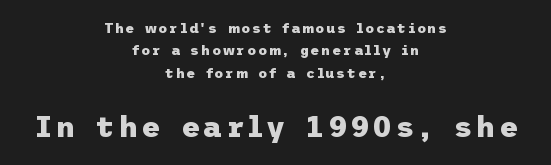
Q: Is the text bold? A: Yes.
Q: Is the text italic (slanted)? A: No, it is upright.
Q: Is the typeface a serif or a sans-serif typeface? A: Sans-serif.
Q: Is the text underlined? A: No.
Q: How is the paragraph aligned? A: Centered.
Q: Is the spacing between lines tight, normal or loose? A: Normal.
Q: Which block of text is set in a larger size, the first (top) or the second (bottom)? A: The second (bottom) one.
Q: Width (condensed, normal, or wide)? A: Normal.
Q: Stroke contrast? A: Low.
Q: x-height? A: Medium.
